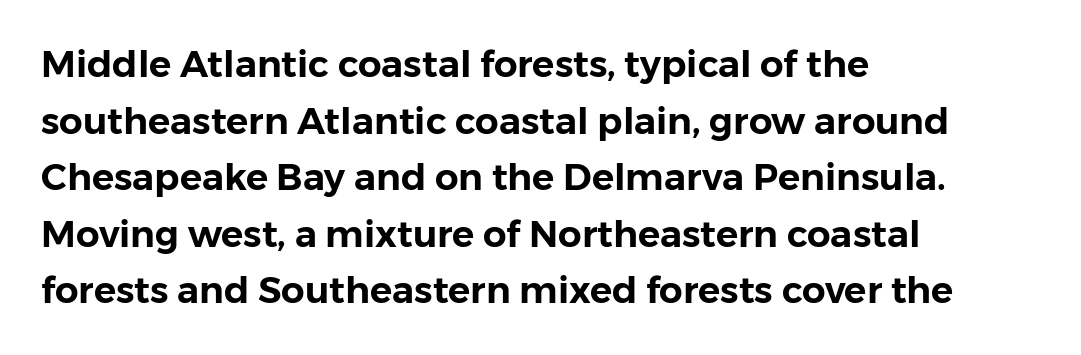
Letter spacing: default. The lines in this sample share a left origin and differ only in where they stop. Examine the stroke ends and you'll find no serifs. The block of text has a typical density, with ordinary space between rows. Rendered with straight, roman letterforms. The space directly below the letters is spotless.
